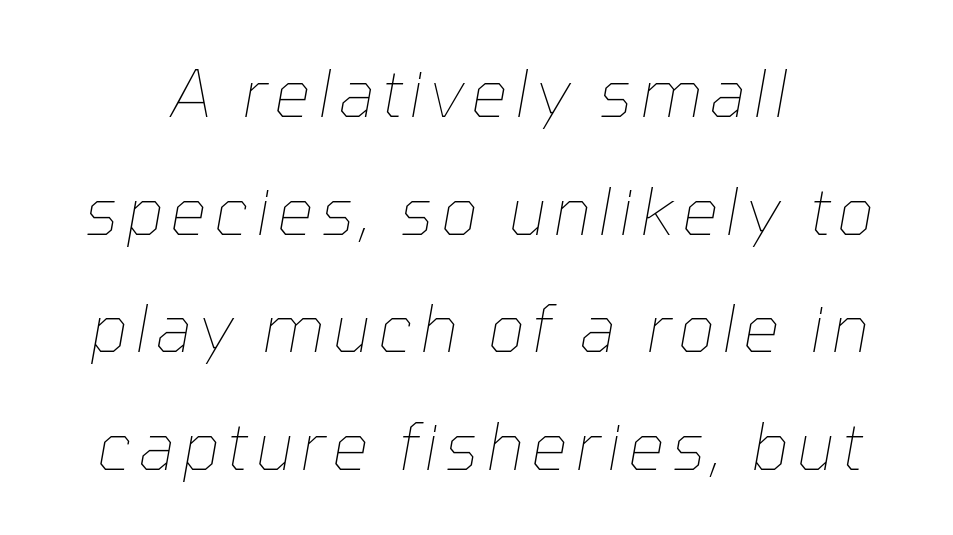
The paragraph shown floats in the horizontal middle. Letters have the restrained weight of plain body copy at most. The gap between lines stays unmarked. A typesetter would call this proportional, since set widths differ per character. Is the type slanted? Yes — the strokes lean at a clear angle.
